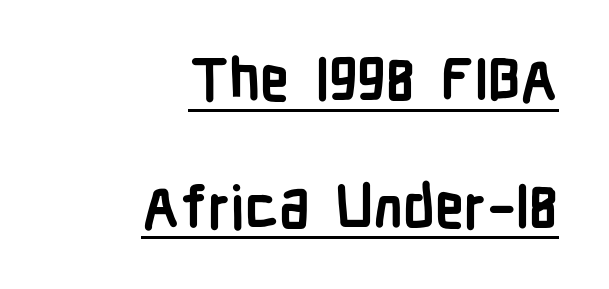
Q: Is the text bold? A: Yes.
Q: Is the text italic (slanted)? A: No, it is upright.
Q: Is the typeface a serif or a sans-serif typeface? A: Sans-serif.
Q: Is the text underlined? A: Yes.
Q: How is the paragraph aligned? A: Right-aligned.
Q: Is the spacing between letters normal or unusually wide? A: Normal.
Q: Is the spacing between lines tight, normal or loose? A: Loose.
Q: Width (condensed, normal, or wide)? A: Condensed.
Q: Stroke contrast? A: Low.
Q: x-height? A: Medium.
Q: Monospaced? A: No.
